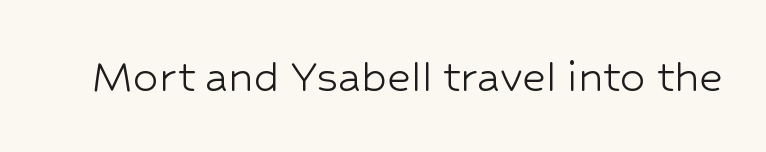
{"serif": "no", "italic": "no", "bold": "no", "weight": "light", "width": "normal", "stroke_contrast": "low", "x_height": "medium", "monospaced": "no", "underline": "no", "letter_spacing": "normal", "letter_spacing_em": 0.0, "glyph_px": 51}
